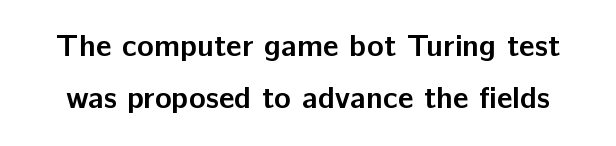
The image shows 31 px semibold sans-serif type, upright; set normal line spacing (1.67x), normal letter spacing, not underlined; low stroke contrast and a medium x-height.
